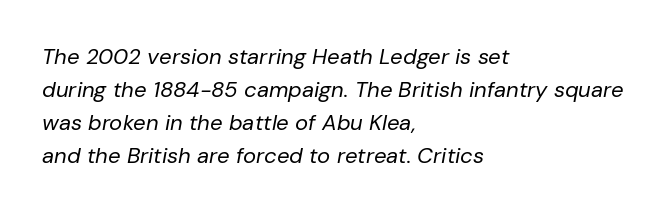
Notice how the stems are inclined rather than vertical — that's the hallmark of italics. Does the leading feel generous? No, just average. Every row of glyphs begins at an identical x-position on the left. Ink coverage per letter is moderate at most. Compared with typical body copy, the letter spacing here is the same.
